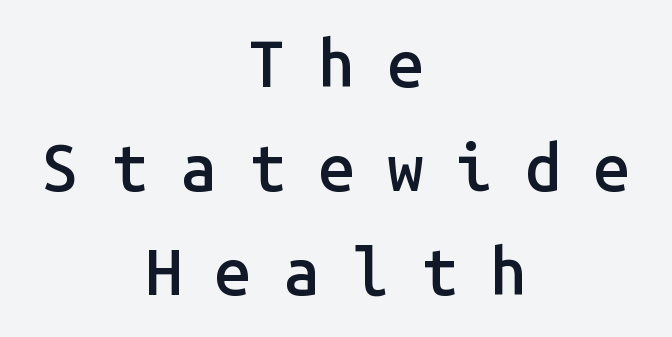
The typesetter chose a symmetrical, centered arrangement here. The text was rendered using a sans face with plain stroke endings. The passage shown is not underscored anywhere. Designer's note — italics off, roman on. Think of a typewriter: that constant character pitch is what you see here. A normal amount of white space separates one row of letters from the next.
